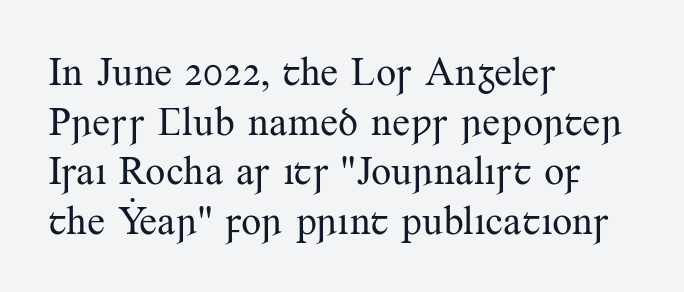
Q: Is the text bold? A: No.
Q: Is the text italic (slanted)? A: No, it is upright.
Q: Is the typeface a serif or a sans-serif typeface? A: Serif.
Q: Is the text underlined? A: No.
Q: How is the paragraph aligned? A: Left-aligned.
Q: Is the spacing between letters normal or unusually wide? A: Normal.
Q: Width (condensed, normal, or wide)? A: Normal.
Q: Stroke contrast? A: Medium.
Q: x-height? A: Small.
Q: Monospaced? A: No.
